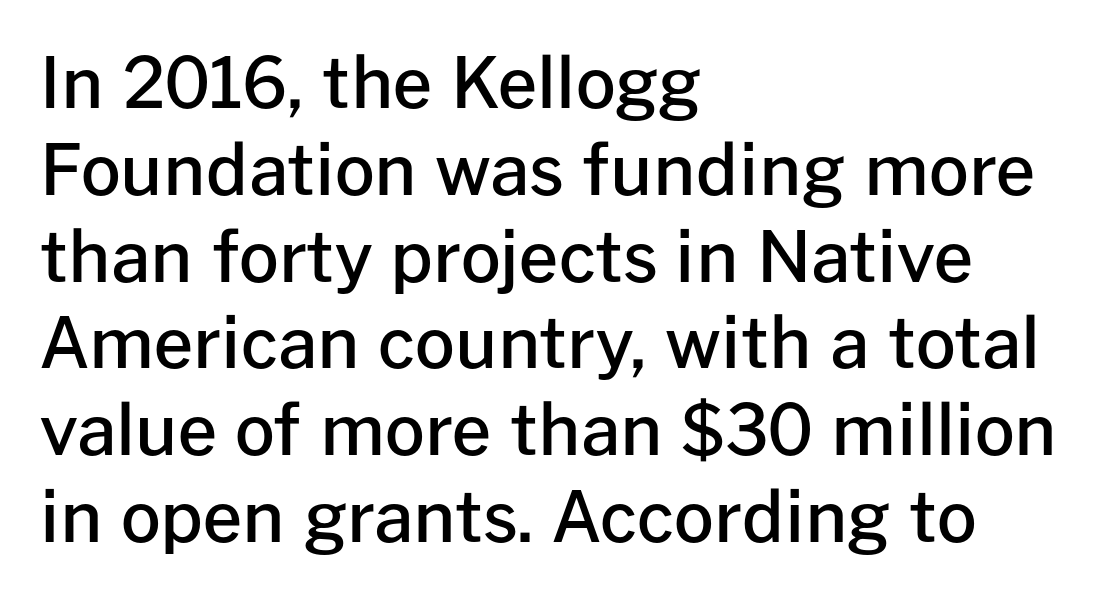
The area under the type is left untouched. In terms of letterspacing, this is plain default setting. Tall strokes in this sample are plumb rather than angled. The lines are quadded left. Nope, no serifs anywhere on these letters. The letters advance in unequal steps, a hallmark of proportional type.
